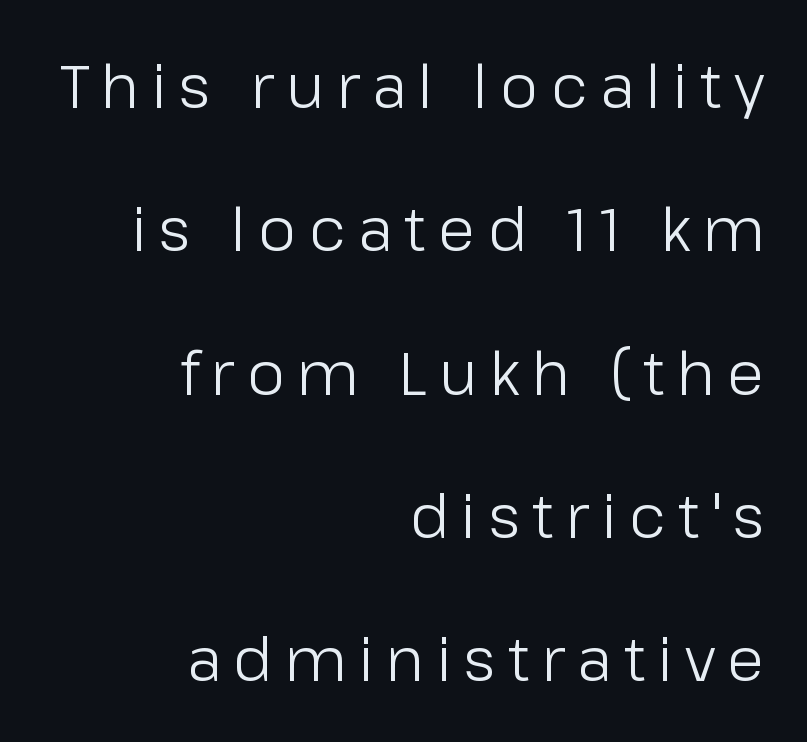
The image shows 61 px light sans-serif type, upright; set right-aligned, loose line spacing (2.35x), unusually wide letter spacing (+0.2 em), not underlined; low stroke contrast and a medium x-height.
